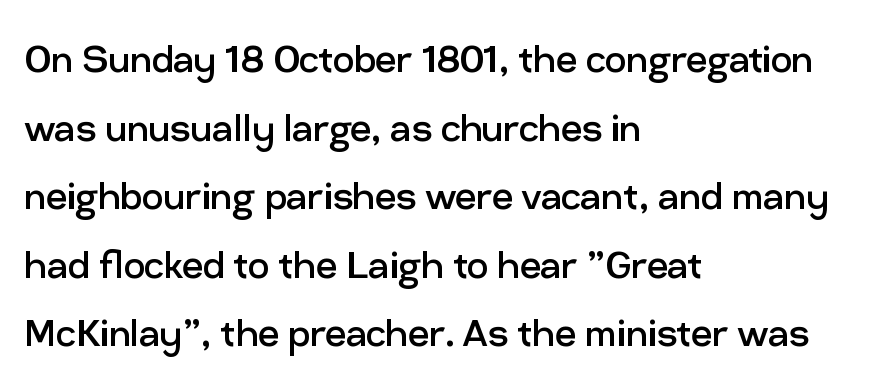
{"serif": "no", "italic": "no", "bold": "no", "weight": "regular", "width": "normal", "stroke_contrast": "low", "x_height": "medium", "monospaced": "no", "underline": "no", "align": "left", "line_spacing": "normal", "line_spacing_ratio": 1.46, "letter_spacing": "normal", "letter_spacing_em": 0.0, "glyph_px": 47}
